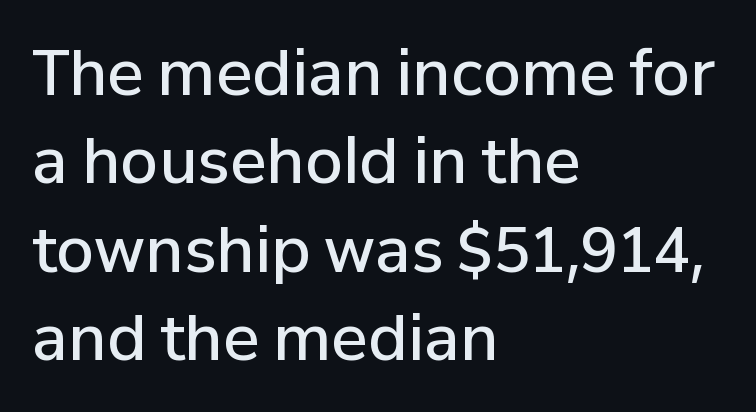
The image shows 61 px semibold sans-serif type, upright; set left-aligned, normal line spacing (1.45x), normal letter spacing, not underlined; low stroke contrast and a medium x-height.
